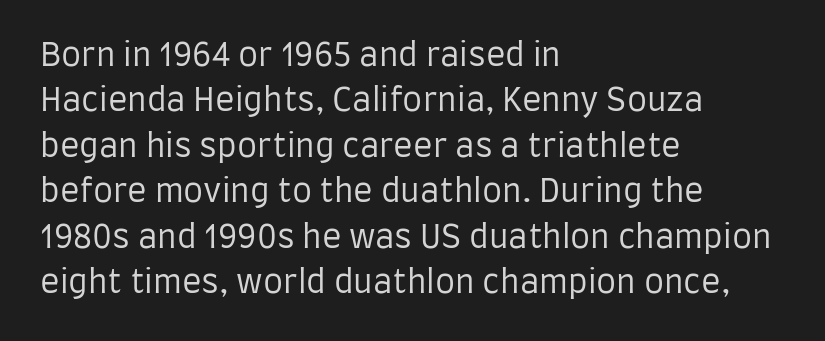
Q: Is the text bold? A: No.
Q: Is the text italic (slanted)? A: No, it is upright.
Q: Is the typeface a serif or a sans-serif typeface? A: Sans-serif.
Q: Is the text underlined? A: No.
Q: How is the paragraph aligned? A: Left-aligned.
Q: Is the spacing between letters normal or unusually wide? A: Normal.
Q: Is the spacing between lines tight, normal or loose? A: Normal.
Q: Width (condensed, normal, or wide)? A: Condensed.
Q: Stroke contrast? A: Low.
Q: x-height? A: Large.
Q: Monospaced? A: No.
